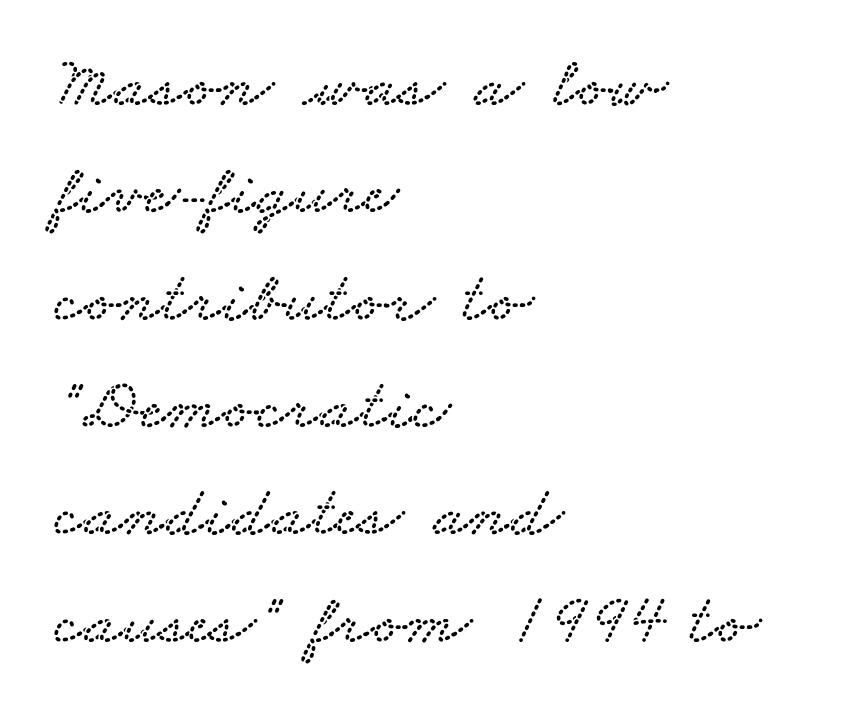
Q: Is the typeface a serif or a sans-serif typeface? A: Serif.
Q: Is the text underlined? A: No.
Q: How is the paragraph aligned? A: Left-aligned.
Q: Is the spacing between letters normal or unusually wide? A: Normal.
Q: Is the spacing between lines tight, normal or loose? A: Normal.
Q: Width (condensed, normal, or wide)? A: Wide.
Q: Stroke contrast? A: Low.
Q: x-height? A: Small.
Q: Monospaced? A: No.
